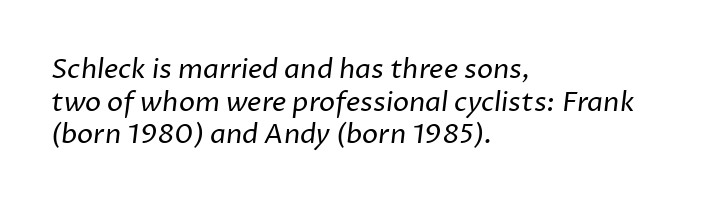
{"bold": "no", "underline": "no", "align": "left", "line_spacing_ratio": 1.21, "letter_spacing": "normal", "letter_spacing_em": 0.0, "glyph_px": 27}
